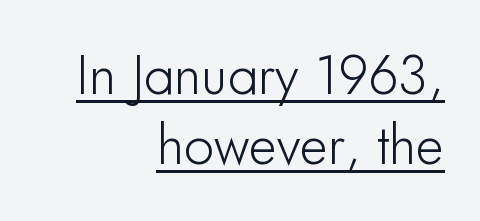
{"serif": "no", "italic": "no", "width": "normal", "stroke_contrast": "low", "x_height": "small", "monospaced": "no", "underline": "yes", "align": "right", "line_spacing": "normal", "line_spacing_ratio": 1.29, "letter_spacing": "normal", "letter_spacing_em": 0.0, "glyph_px": 54}
